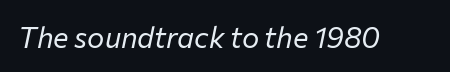
The image shows 29 px regular-weight type, italic (leaning right); set normal letter spacing, not underlined; low stroke contrast and a medium x-height.
